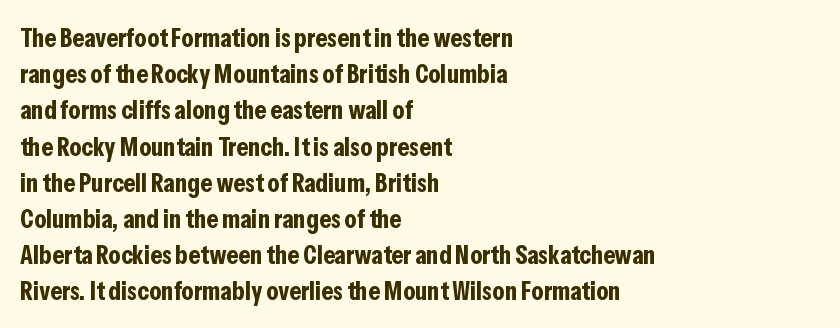
Q: Is the text bold? A: Yes.
Q: Is the text italic (slanted)? A: No, it is upright.
Q: Is the text underlined? A: No.
Q: How is the paragraph aligned? A: Left-aligned.
Q: Is the spacing between letters normal or unusually wide? A: Normal.
Q: Is the spacing between lines tight, normal or loose? A: Normal.
